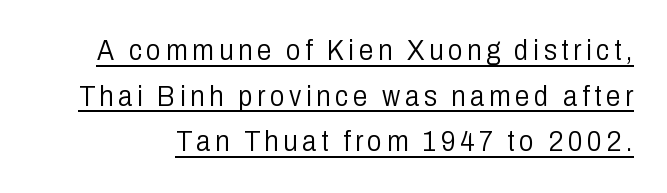
Stroke thickness stays within the range of a standard reading face or lighter. Note the varied advance widths — an 'i' is clearly narrower than an 'm'. Underline: present. Notice how descenders clear the ascenders below comfortably — that's standard leading.
